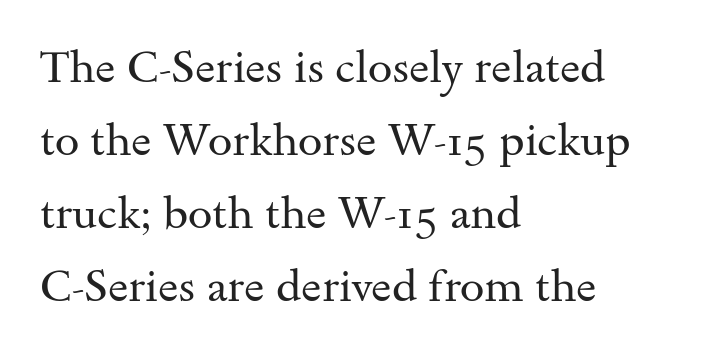
{"serif": "yes", "italic": "no", "bold": "no", "weight": "regular", "width": "wide", "stroke_contrast": "medium", "x_height": "small", "monospaced": "no", "underline": "no", "align": "left", "line_spacing": "normal", "line_spacing_ratio": 1.66, "letter_spacing": "normal", "letter_spacing_em": 0.0, "glyph_px": 44}
